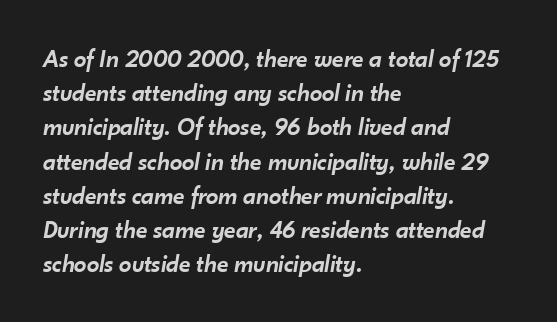
The image shows 25 px text type, italic (leaning right); set left-aligned, normal line spacing (1.37x), normal letter spacing, not underlined.
